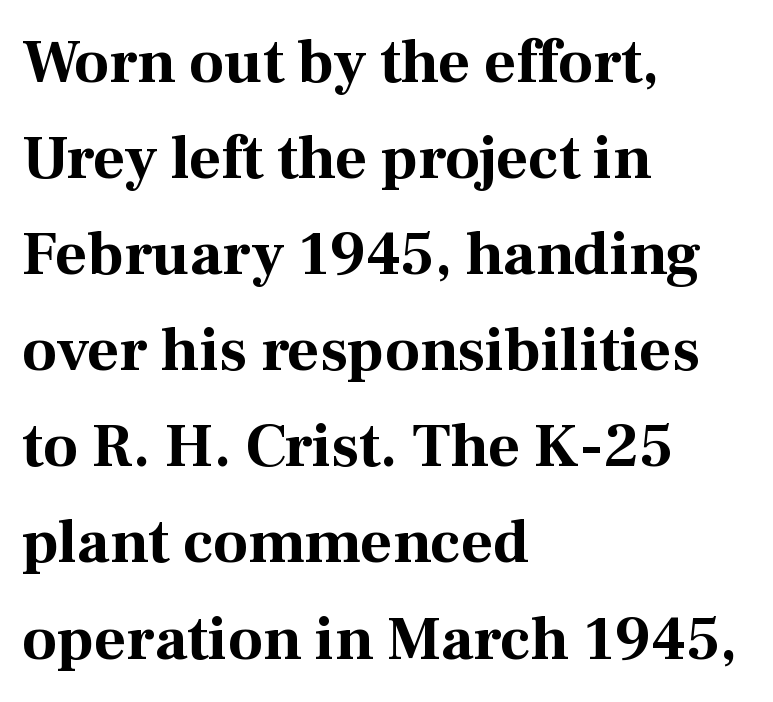
Q: Is the text bold? A: Yes.
Q: Is the text italic (slanted)? A: No, it is upright.
Q: Is the typeface a serif or a sans-serif typeface? A: Serif.
Q: Is the text underlined? A: No.
Q: How is the paragraph aligned? A: Left-aligned.
Q: Is the spacing between letters normal or unusually wide? A: Normal.
Q: Is the spacing between lines tight, normal or loose? A: Normal.
Q: Width (condensed, normal, or wide)? A: Normal.
Q: Stroke contrast? A: Medium.
Q: x-height? A: Medium.
Q: Monospaced? A: No.
